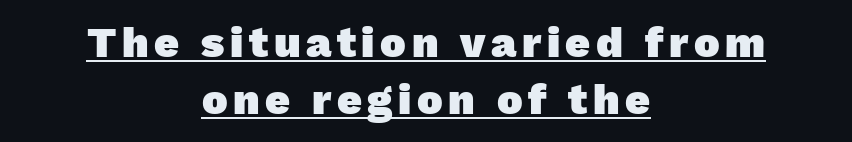
The image shows 43 px heavy sans-serif type; set centered, normal line spacing (1.32x), underlined; low stroke contrast and a medium x-height.
